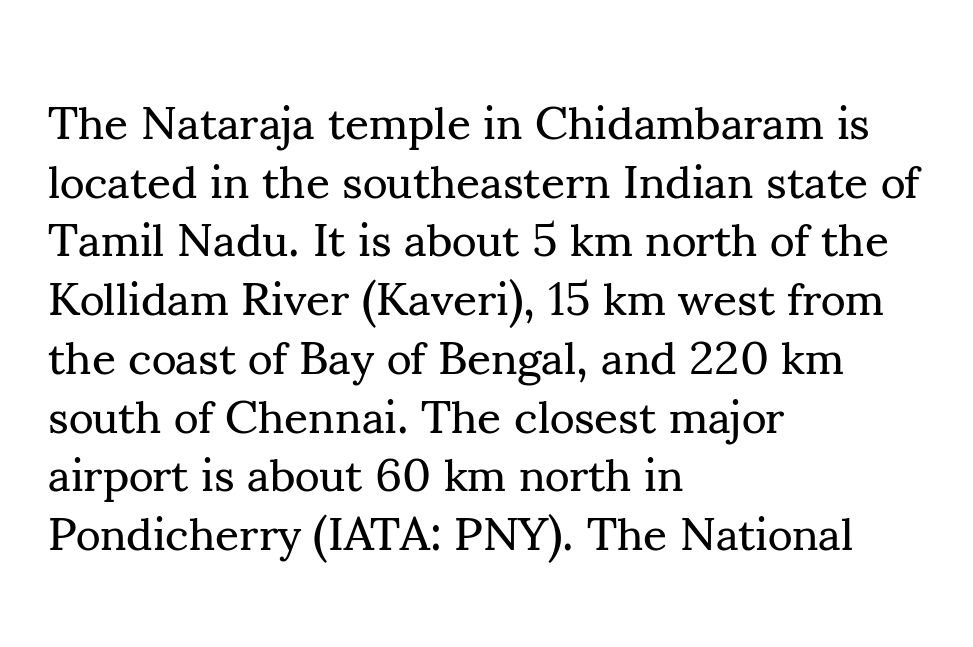
Q: Is the text bold? A: No.
Q: Is the text italic (slanted)? A: No, it is upright.
Q: Is the typeface a serif or a sans-serif typeface? A: Serif.
Q: Is the text underlined? A: No.
Q: How is the paragraph aligned? A: Left-aligned.
Q: Is the spacing between letters normal or unusually wide? A: Normal.
Q: Is the spacing between lines tight, normal or loose? A: Normal.
Q: Width (condensed, normal, or wide)? A: Normal.
Q: Stroke contrast? A: Medium.
Q: x-height? A: Small.
Q: Monospaced? A: No.
